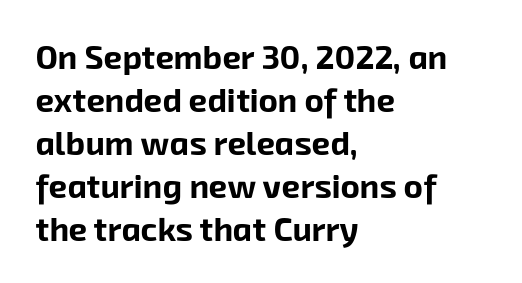
Q: Is the text bold? A: Yes.
Q: Is the typeface a serif or a sans-serif typeface? A: Sans-serif.
Q: Is the text underlined? A: No.
Q: How is the paragraph aligned? A: Left-aligned.
Q: Is the spacing between letters normal or unusually wide? A: Normal.
Q: Is the spacing between lines tight, normal or loose? A: Normal.
Q: Width (condensed, normal, or wide)? A: Normal.
Q: Stroke contrast? A: Low.
Q: x-height? A: Medium.
Q: Monospaced? A: No.
